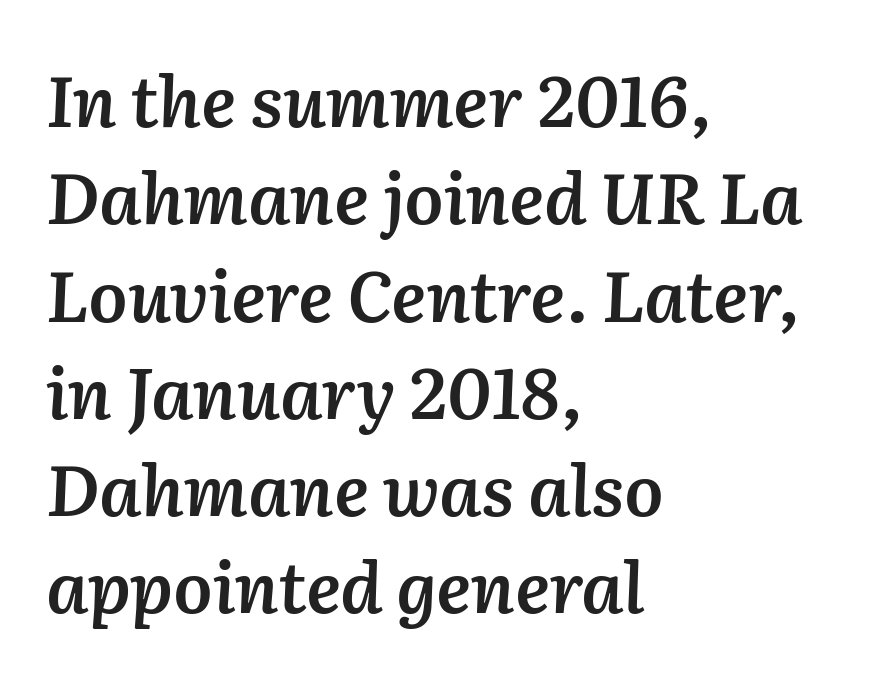
The image shows 70 px semibold type, italic (leaning right); set left-aligned, normal line spacing (1.39x), normal letter spacing, not underlined; medium stroke contrast and a medium x-height.
